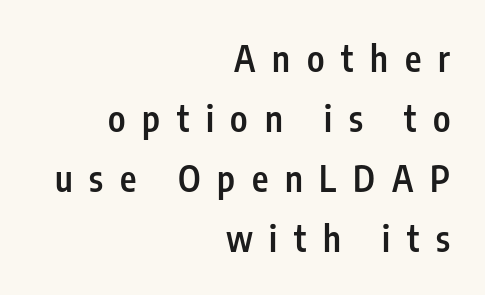
Loose tracking; the words dissolve into strings of separated letters. The font is running at a semibold setting, under full bold. Stroke terminals: plain, sans-serif. These lines stack with their right ends in a neat column.
